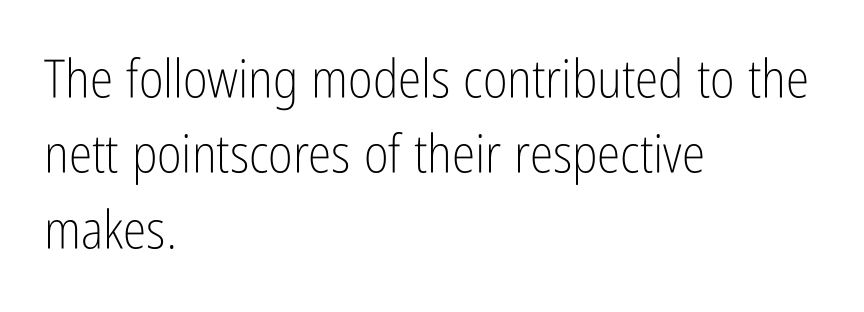
Posture: straight, roman, zero tilt. This sample keeps an unexceptional amount of space between lines. The horizontal fit of the characters is conventional and even. What kind of face is this? One without serifs — a sans. Is this a fixed-width face? No — the glyphs have proportional, varying widths.
